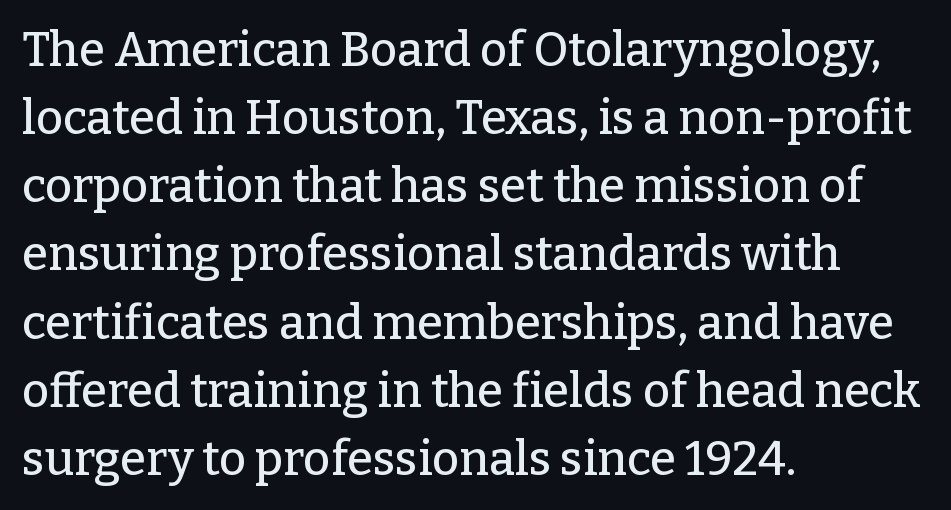
{"serif": "yes", "italic": "no", "width": "normal", "stroke_contrast": "low", "x_height": "medium", "monospaced": "no", "underline": "no", "align": "left", "line_spacing": "normal", "line_spacing_ratio": 1.45, "letter_spacing": "normal", "letter_spacing_em": 0.0, "glyph_px": 47}
